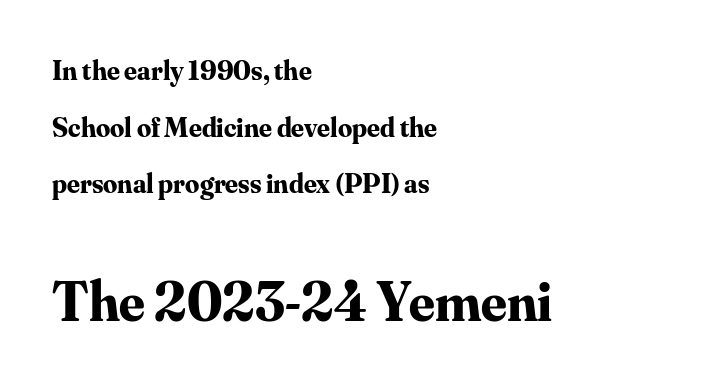
Q: Is the text bold? A: Yes.
Q: Is the text italic (slanted)? A: No, it is upright.
Q: Is the typeface a serif or a sans-serif typeface? A: Serif.
Q: Is the text underlined? A: No.
Q: How is the paragraph aligned? A: Left-aligned.
Q: Is the spacing between letters normal or unusually wide? A: Normal.
Q: Is the spacing between lines tight, normal or loose? A: Loose.
Q: Which block of text is set in a larger size, the first (top) or the second (bottom)? A: The second (bottom) one.
Q: Width (condensed, normal, or wide)? A: Normal.
Q: Stroke contrast? A: Medium.
Q: x-height? A: Small.
Q: Monospaced? A: No.
